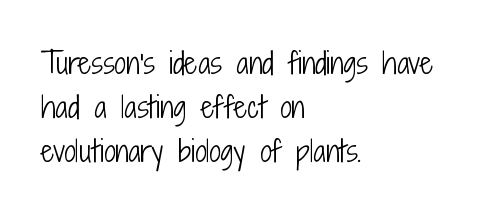
Q: Is the text bold? A: No.
Q: Is the text italic (slanted)? A: No, it is upright.
Q: Is the typeface a serif or a sans-serif typeface? A: Sans-serif.
Q: Is the text underlined? A: No.
Q: How is the paragraph aligned? A: Left-aligned.
Q: Is the spacing between letters normal or unusually wide? A: Normal.
Q: Is the spacing between lines tight, normal or loose? A: Normal.
Q: Width (condensed, normal, or wide)? A: Condensed.
Q: Stroke contrast? A: Low.
Q: x-height? A: Medium.
Q: Monospaced? A: No.
